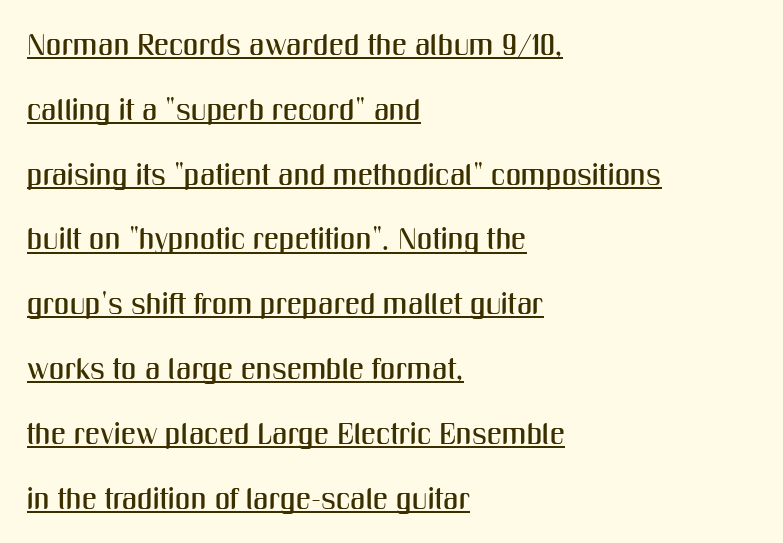
Q: Is the text italic (slanted)? A: No, it is upright.
Q: Is the typeface a serif or a sans-serif typeface? A: Sans-serif.
Q: Is the text underlined? A: Yes.
Q: How is the paragraph aligned? A: Left-aligned.
Q: Is the spacing between letters normal or unusually wide? A: Normal.
Q: Is the spacing between lines tight, normal or loose? A: Loose.
Q: Width (condensed, normal, or wide)? A: Condensed.
Q: Stroke contrast? A: Medium.
Q: x-height? A: Medium.
Q: Monospaced? A: No.
